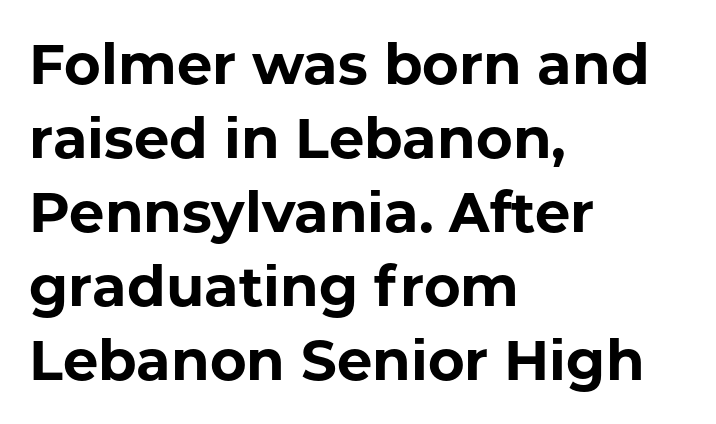
The image shows 56 px bold sans-serif type, upright; set left-aligned, normal line spacing (1.32x), normal letter spacing, not underlined; low stroke contrast and a medium x-height.
